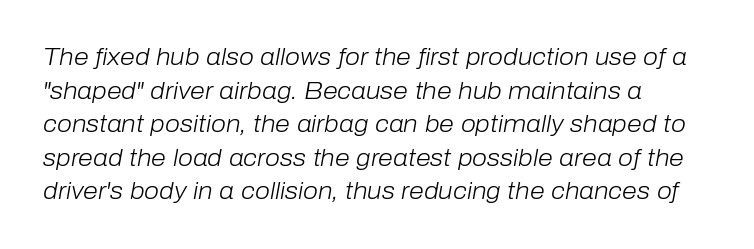
The image shows 24 px text type, italic (leaning right); set left-aligned, normal line spacing (1.4x), normal letter spacing, not underlined.
